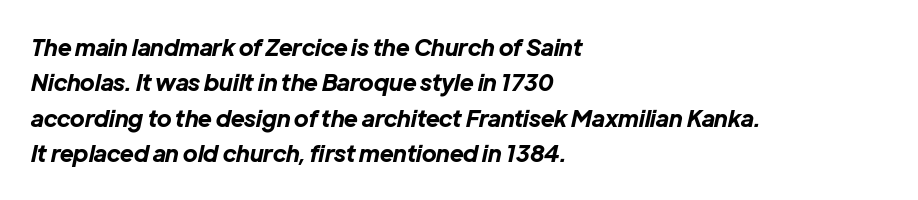
{"italic": "yes", "lean": "right", "slant_degrees": 12, "bold": "yes", "underline": "no", "align": "left", "line_spacing": "normal", "line_spacing_ratio": 1.54, "letter_spacing": "normal", "letter_spacing_em": 0.0, "glyph_px": 23}
